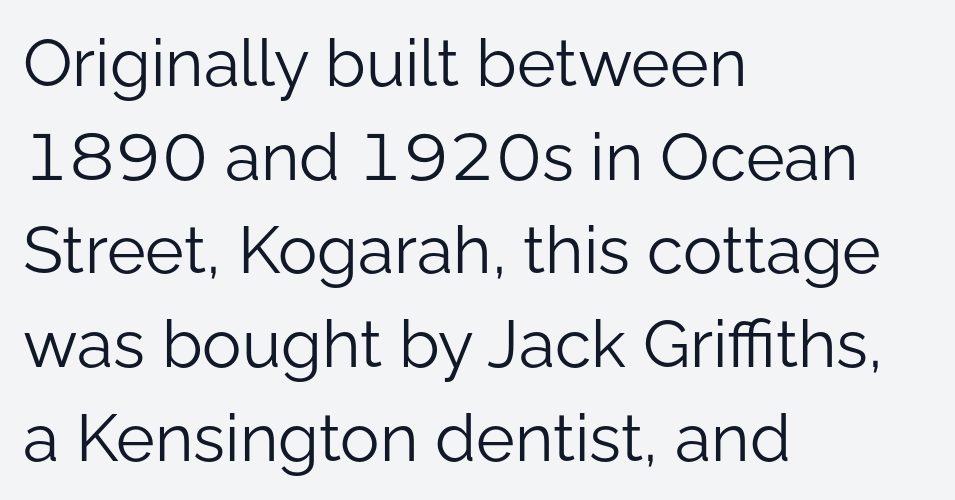
In terms of leading, this rendering sits right in the middle. Has an underline been added? It has not. Serifs: no, the terminals of the letterforms are clean. Reading down the block, your eye returns to a fixed left position each line.
